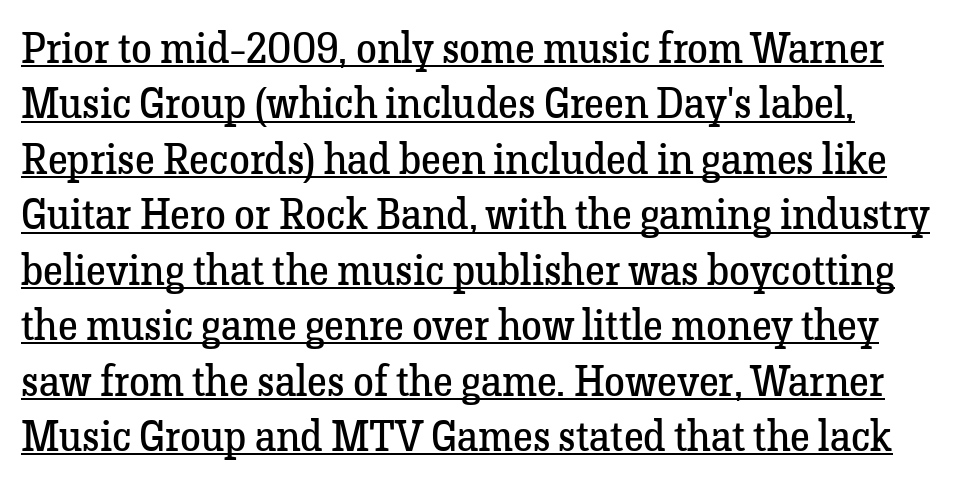
The image shows 42 px regular-weight serif type, upright; set normal line spacing (1.32x), normal letter spacing, underlined; low stroke contrast and a medium x-height.
